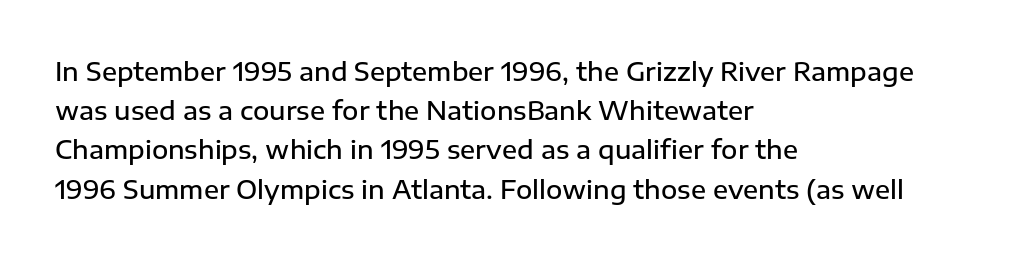
A bare baseline throughout the passage. The sample has been set in demibold, a notch under bold. The paragraph shown leans on its left margin. When letters stand straight like this, we call the style roman or upright. The space between consecutive lines is moderate.
